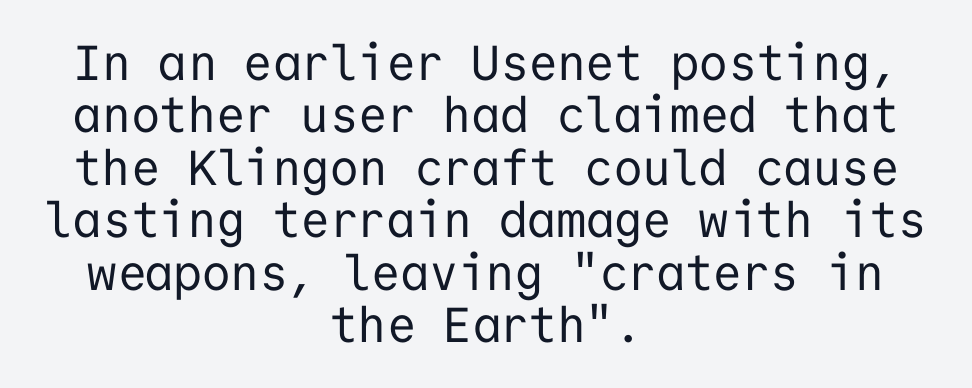
The image shows 49 px regular-weight sans-serif type, upright, monospaced; set centered, tight line spacing (1.07x), normal letter spacing, not underlined; low stroke contrast and a medium x-height.
